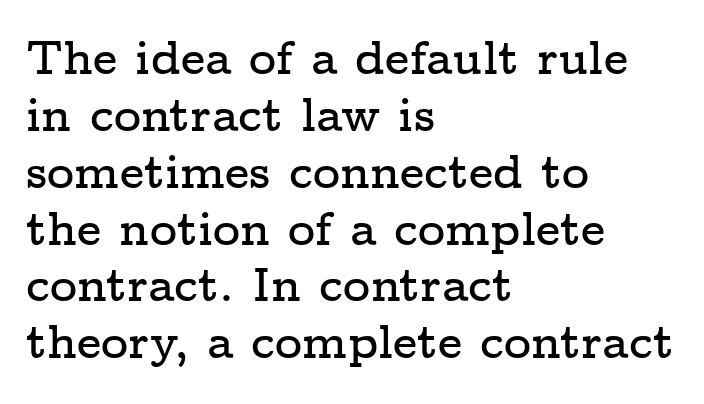
Q: Is the text italic (slanted)? A: No, it is upright.
Q: Is the typeface a serif or a sans-serif typeface? A: Serif.
Q: Is the text underlined? A: No.
Q: How is the paragraph aligned? A: Left-aligned.
Q: Is the spacing between letters normal or unusually wide? A: Normal.
Q: Width (condensed, normal, or wide)? A: Wide.
Q: Stroke contrast? A: Low.
Q: x-height? A: Medium.
Q: Monospaced? A: No.
